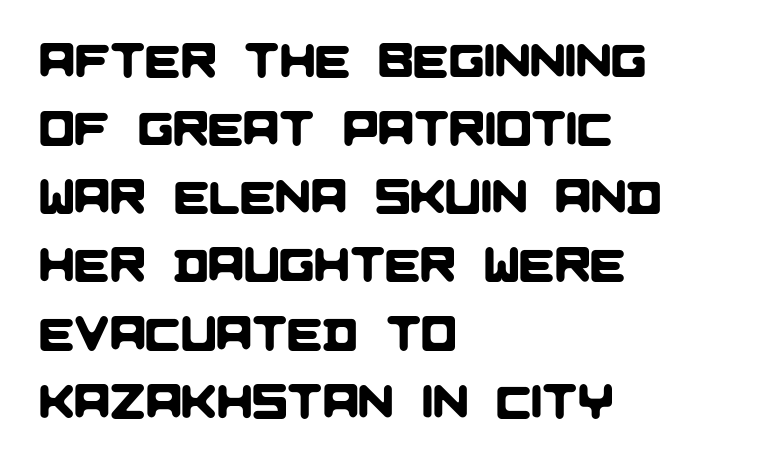
Notice how descenders clear the ascenders below comfortably — that's standard leading. Honestly, the letter spacing is just normal — you wouldn't notice it. Horizontal alignment here is leftward, the default for most running prose. In terms of letterform style, serifs are entirely absent. This sample has the flowing, uneven cadence of proportional lettering.
